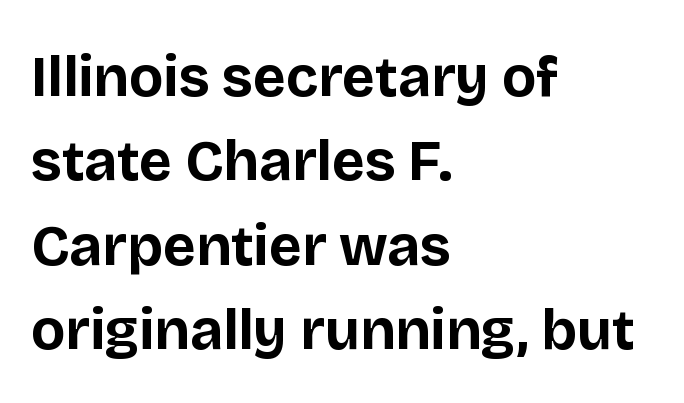
{"serif": "no", "italic": "no", "bold": "yes", "weight": "bold", "width": "normal", "stroke_contrast": "low", "x_height": "large", "monospaced": "no", "underline": "no", "align": "left", "line_spacing": "normal", "line_spacing_ratio": 1.48, "letter_spacing": "normal", "letter_spacing_em": 0.0, "glyph_px": 57}
